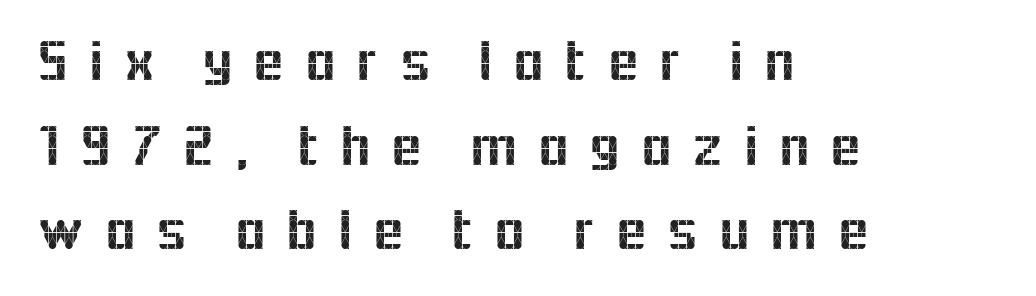
{"serif": "no", "italic": "no", "width": "normal", "x_height": "medium", "monospaced": "no", "underline": "no", "align": "left", "line_spacing": "normal", "line_spacing_ratio": 1.46, "letter_spacing": "wide", "letter_spacing_em": 0.32, "glyph_px": 58}
